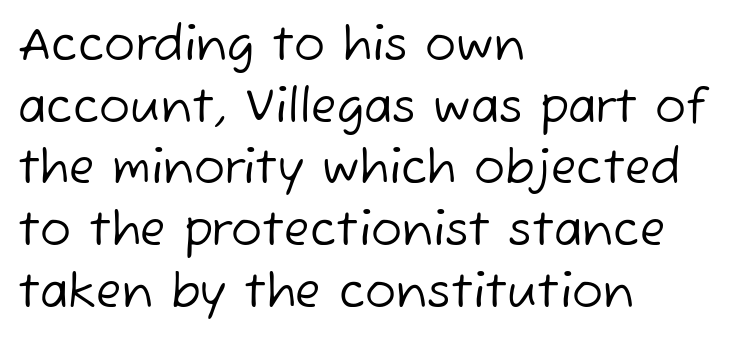
Q: Is the text bold? A: No.
Q: Is the typeface a serif or a sans-serif typeface? A: Sans-serif.
Q: Is the text underlined? A: No.
Q: How is the paragraph aligned? A: Left-aligned.
Q: Is the spacing between letters normal or unusually wide? A: Normal.
Q: Is the spacing between lines tight, normal or loose? A: Normal.
Q: Width (condensed, normal, or wide)? A: Normal.
Q: Stroke contrast? A: Low.
Q: x-height? A: Medium.
Q: Monospaced? A: No.
